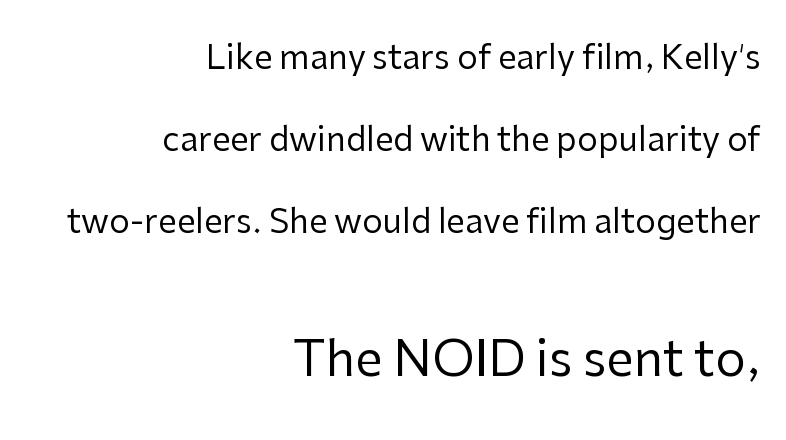
The image shows 49 px regular-weight sans-serif type, upright; set right-aligned, loose line spacing (2.49x), normal letter spacing, not underlined; the second (bottom) block is 1.48x larger; low stroke contrast and a medium x-height.
